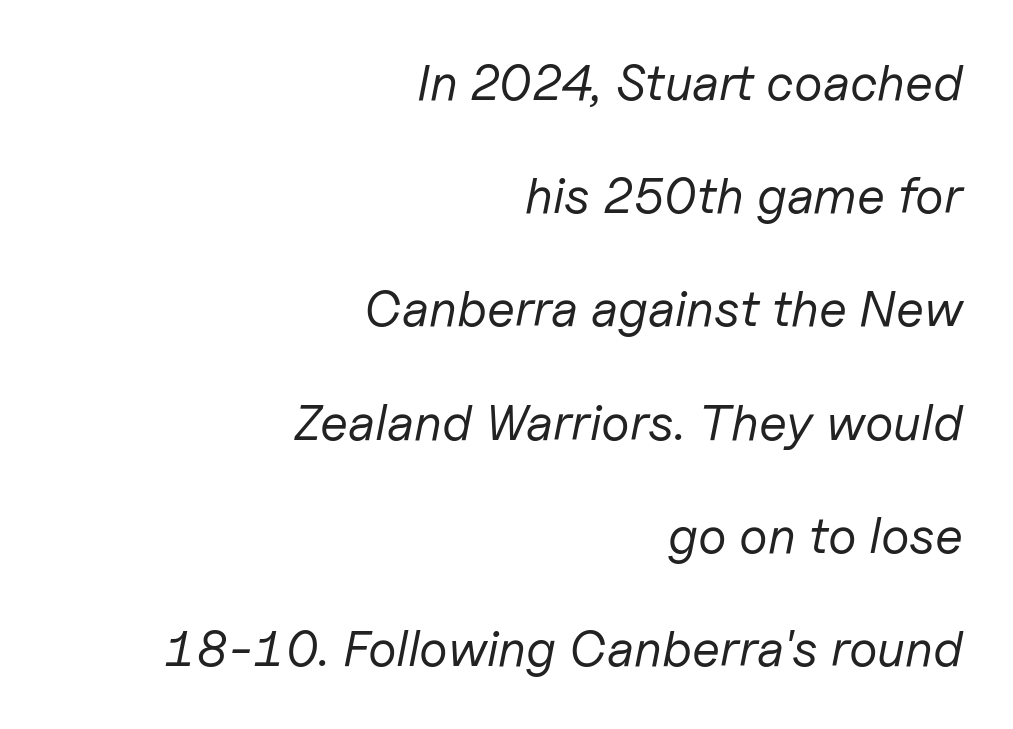
Q: Is the text bold? A: No.
Q: Is the text italic (slanted)? A: Yes, it leans right by about 11 degrees.
Q: Is the text underlined? A: No.
Q: How is the paragraph aligned? A: Right-aligned.
Q: Is the spacing between letters normal or unusually wide? A: Normal.
Q: Is the spacing between lines tight, normal or loose? A: Loose.
Q: Width (condensed, normal, or wide)? A: Normal.
Q: Stroke contrast? A: Low.
Q: x-height? A: Medium.
Q: Monospaced? A: No.
